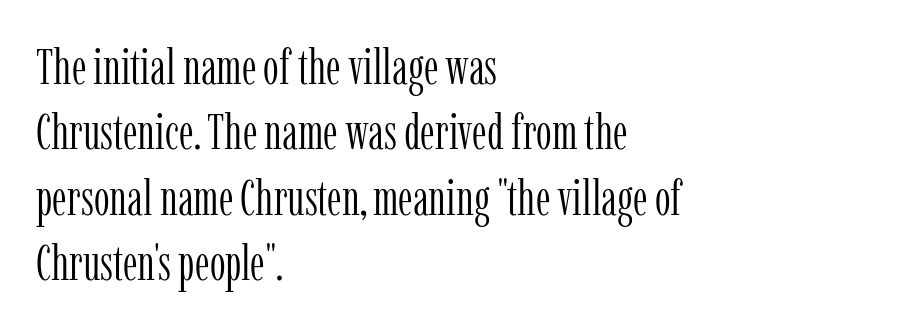
Q: Is the text bold? A: No.
Q: Is the text italic (slanted)? A: No, it is upright.
Q: Is the typeface a serif or a sans-serif typeface? A: Serif.
Q: Is the text underlined? A: No.
Q: How is the paragraph aligned? A: Left-aligned.
Q: Is the spacing between letters normal or unusually wide? A: Normal.
Q: Is the spacing between lines tight, normal or loose? A: Normal.
Q: Width (condensed, normal, or wide)? A: Condensed.
Q: Stroke contrast? A: Low.
Q: x-height? A: Medium.
Q: Monospaced? A: No.
